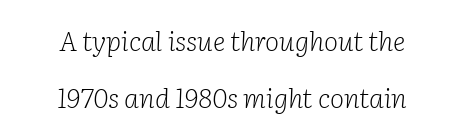
Each line is balanced around a shared central axis. This sample uses plain, unmodified letter spacing. A quiet, ordinary-to-light weight characterises the typeface. The text carries the slant typical of an italic or oblique font. The space directly below the letters is spotless. The passage shown stacks its lines with a broad gap.
